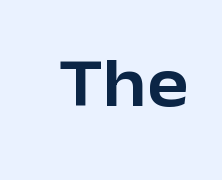
Is there any slant? The stems are plumb. Has an underline been added? It has not. Think of a printed novel: that variable character pitch is what you see here. The letterforms sit shoulder to shoulder at normal distance.
